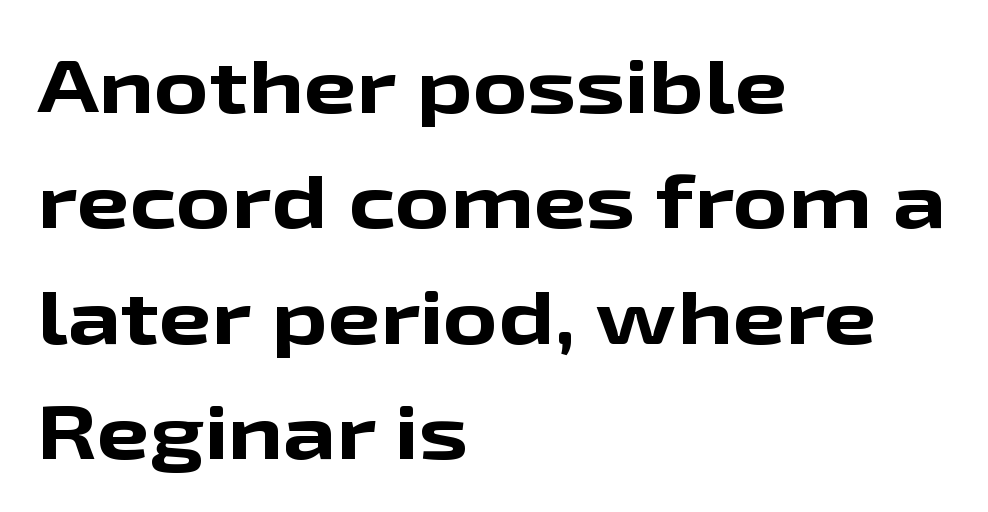
The image shows 75 px bold, wide sans-serif type, upright; set left-aligned, normal line spacing (1.54x), normal letter spacing, not underlined; low stroke contrast and a medium x-height.
